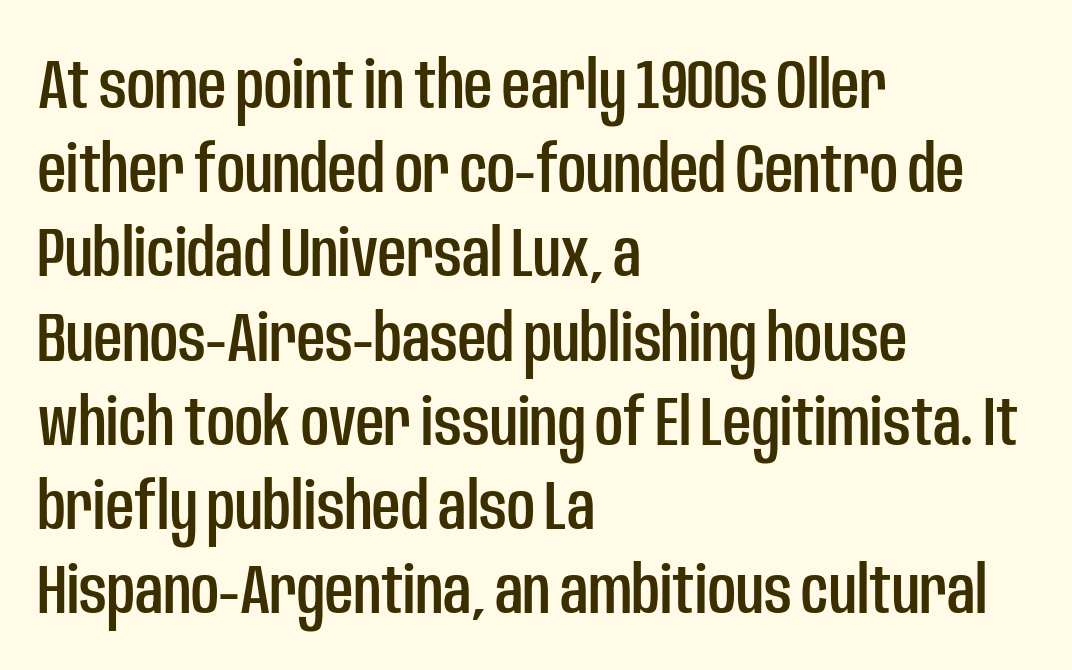
Grotesque or geometric, the face here clearly has no serifs. The font's upright variant was chosen for this text. The letters advance in unequal steps, a hallmark of proportional type. The horizontal fit of the characters is conventional and even. Horizontally, the lines are justified to the leading edge only. The baseline area is clear.
